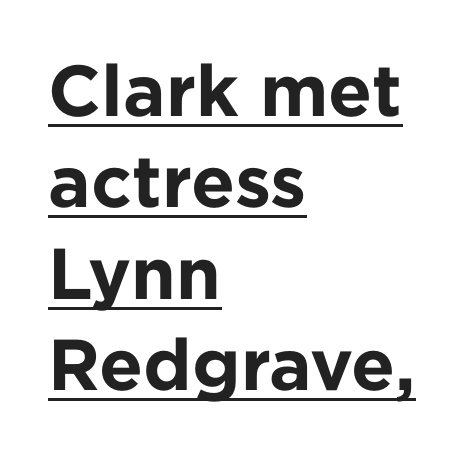
The image shows 72 px bold sans-serif type, upright; set left-aligned, normal line spacing (1.27x), normal letter spacing, underlined; low stroke contrast and a medium x-height.
